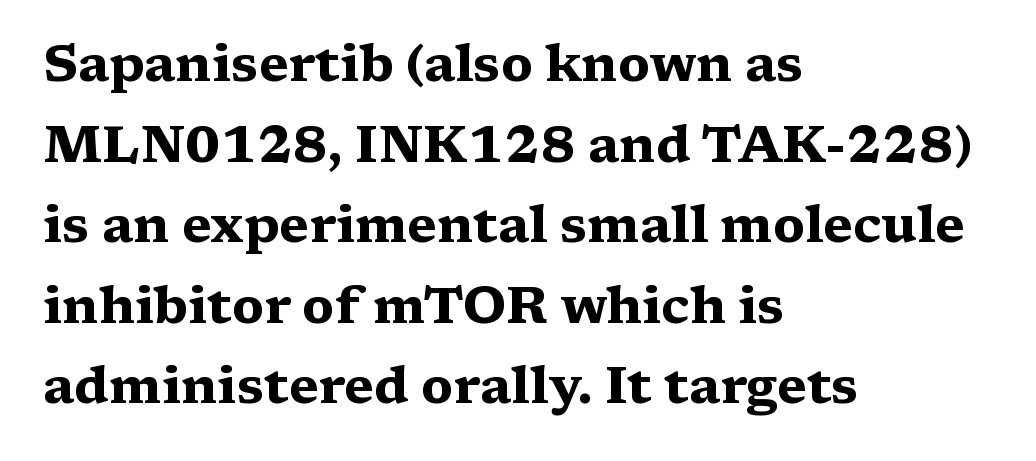
Type without underlining. The face used here is rendered with its standard letterfit. Notice how thick the strokes are: this is what a full bold looks like. The rag falls on the right side of this text block. A typesetter would call this proportional, since set widths differ per character.
